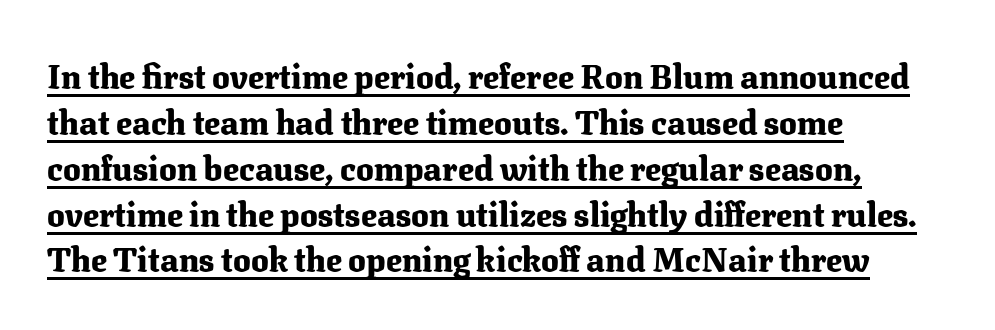
What weight is shown? A full bold with thick strokes. Default kerning and tracking; the words read as compact shapes. The passage shown is typeset with a serif family. The typesetter has applied underlining to the passage shown. Upright lettering throughout. A typesetter would call this proportional, since set widths differ per character.
